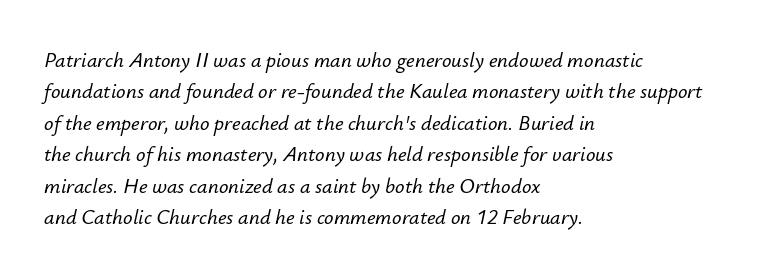
The image shows 21 px text type, italic (leaning right); set left-aligned, normal line spacing (1.5x), normal letter spacing, not underlined.
